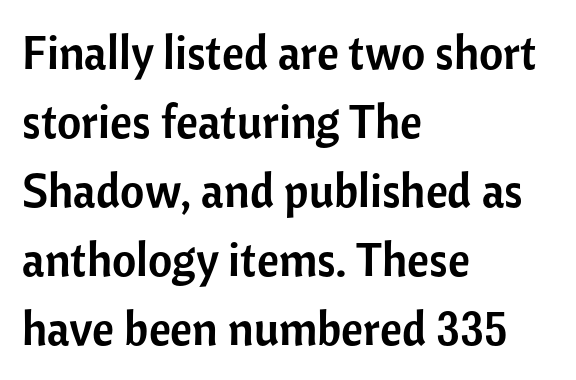
Q: Is the text italic (slanted)? A: No, it is upright.
Q: Is the typeface a serif or a sans-serif typeface? A: Sans-serif.
Q: Is the text underlined? A: No.
Q: How is the paragraph aligned? A: Left-aligned.
Q: Is the spacing between letters normal or unusually wide? A: Normal.
Q: Is the spacing between lines tight, normal or loose? A: Normal.
Q: Width (condensed, normal, or wide)? A: Normal.
Q: Stroke contrast? A: Low.
Q: x-height? A: Medium.
Q: Monospaced? A: No.
